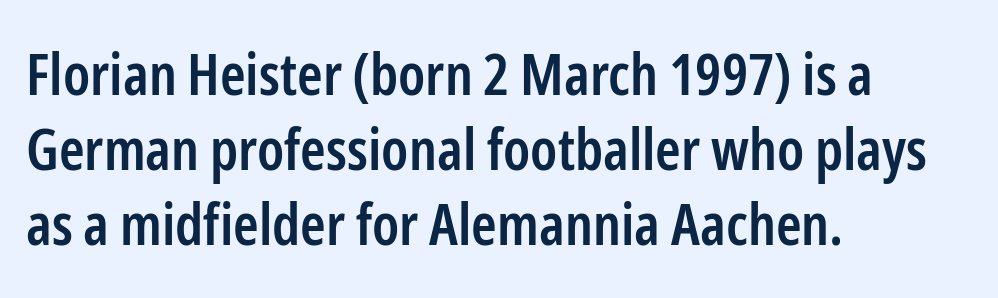
Q: Is the text bold? A: Semi-bold.
Q: Is the text italic (slanted)? A: No, it is upright.
Q: Is the typeface a serif or a sans-serif typeface? A: Sans-serif.
Q: Is the text underlined? A: No.
Q: How is the paragraph aligned? A: Left-aligned.
Q: Is the spacing between letters normal or unusually wide? A: Normal.
Q: Is the spacing between lines tight, normal or loose? A: Normal.
Q: Width (condensed, normal, or wide)? A: Condensed.
Q: Stroke contrast? A: Low.
Q: x-height? A: Medium.
Q: Monospaced? A: No.
